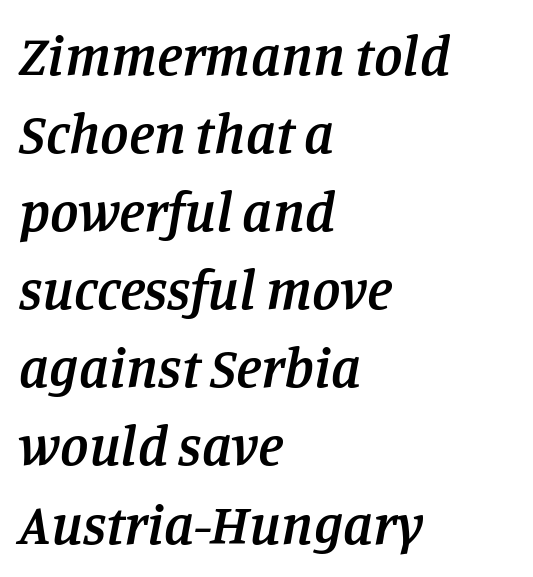
The image shows 57 px semibold serif type, italic (leaning right); set left-aligned, normal line spacing (1.37x), normal letter spacing, not underlined; low stroke contrast and a large x-height.
